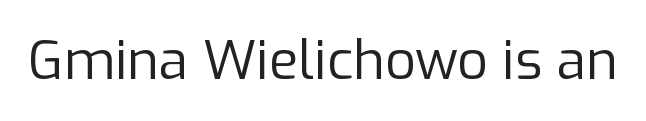
I'd call this a sans setting — the letters go barefoot. You could not count columns in this text — the font is proportionally spaced. No italicization has been applied; the sample stays upright. Is the stroke heavy? The answer is a plain regular-or-lighter.
